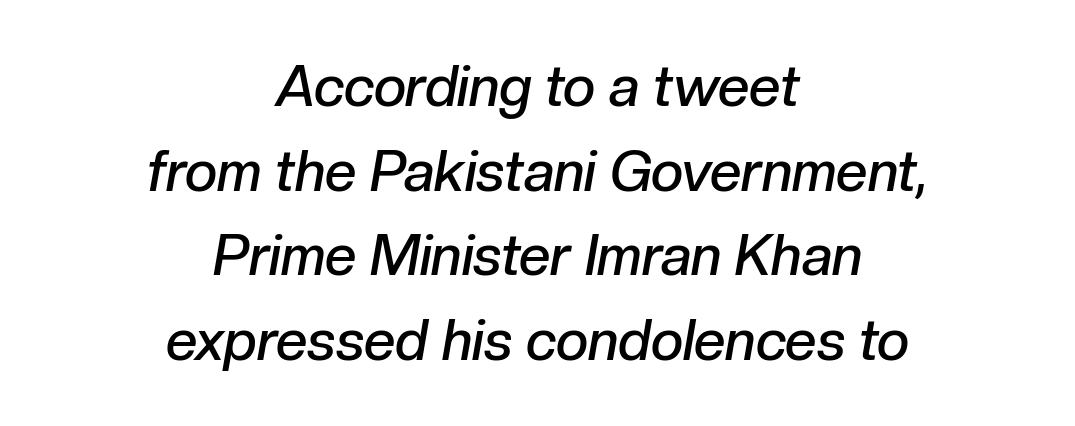
{"italic": "yes", "lean": "right", "slant_degrees": 10, "bold": "semi", "weight": "semibold", "width": "normal", "stroke_contrast": "low", "x_height": "medium", "monospaced": "no", "underline": "no", "align": "center", "line_spacing": "normal", "line_spacing_ratio": 1.51, "letter_spacing": "normal", "letter_spacing_em": 0.0, "glyph_px": 56}
